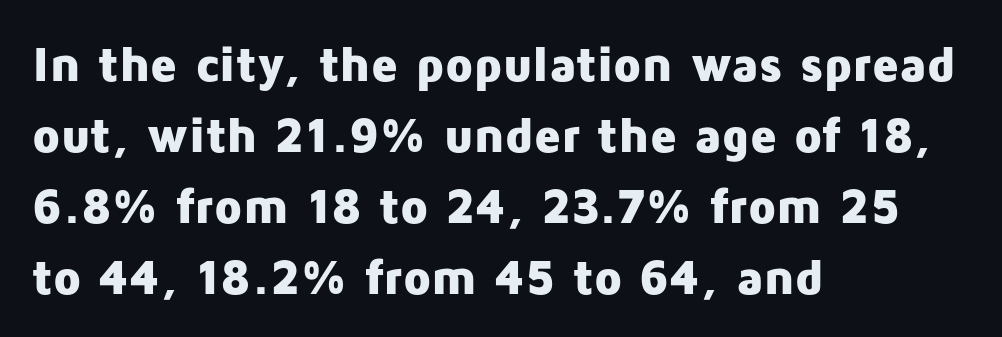
The zone under the glyphs is completely vacant. Words appear dense and cohesive because spacing is normal. The rendering shows plain stroke endings on the letterforms — a sans-serif design. The leading is moderate, giving the passage an even texture. Looks like regular typesetting: each glyph gets only the width it needs.
